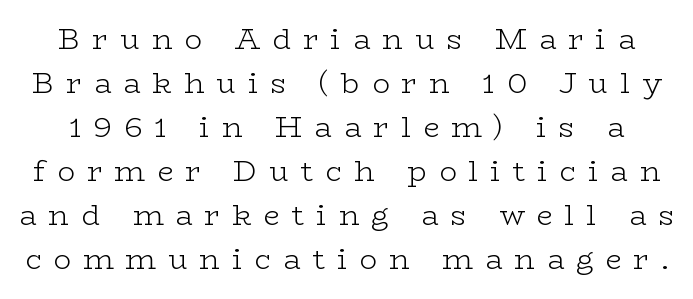
The image shows 29 px light, wide serif type, upright; set normal line spacing (1.52x), unusually wide letter spacing (+0.42 em), not underlined; low stroke contrast and a medium x-height.
